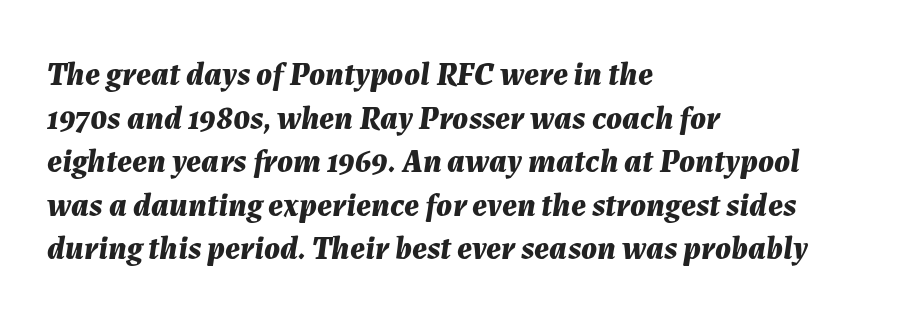
The image shows 33 px bold type, italic (leaning right); set left-aligned, normal line spacing (1.32x), normal letter spacing, not underlined; medium stroke contrast and a medium x-height.
